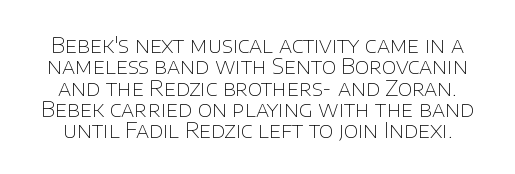
Posture: vertical. The designer dialed line spacing down below the default. No chunkiness to these letters — they're not bold. Descender tails drop into unmarked territory. A typesetter would call this zero additional tracking.
